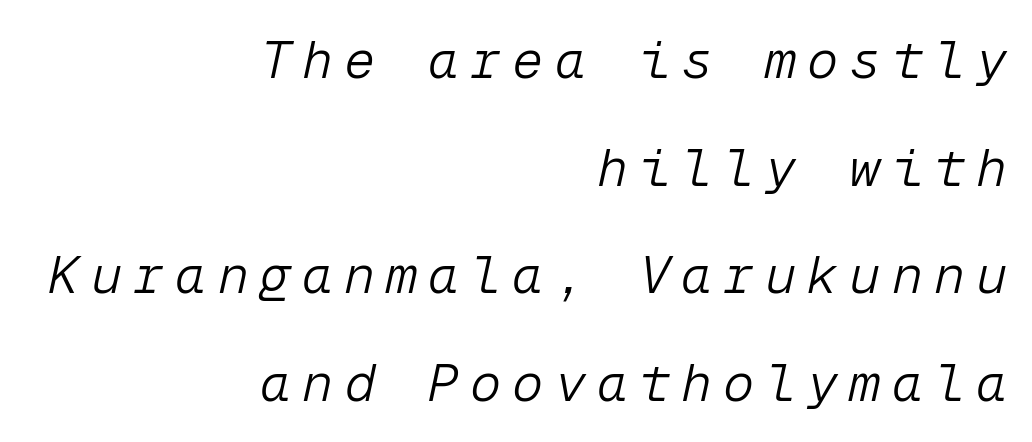
The image shows 52 px light type, italic (leaning right), monospaced; set right-aligned, loose line spacing (2.07x), unusually wide letter spacing (+0.21 em), not underlined; low stroke contrast and a medium x-height.
